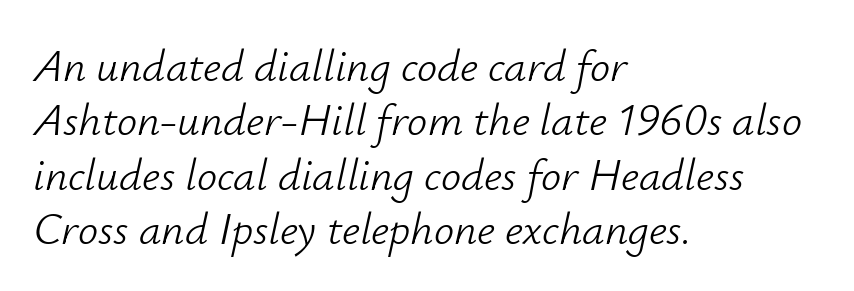
Underline: absent. The compositor pushed each line to the left boundary. No heavy texture on the line: the type isn't bold. This rendering leaves character spacing at its baseline value. The letters advance in unequal steps, a hallmark of proportional type. The face used here has a pronounced slope to its letters.
